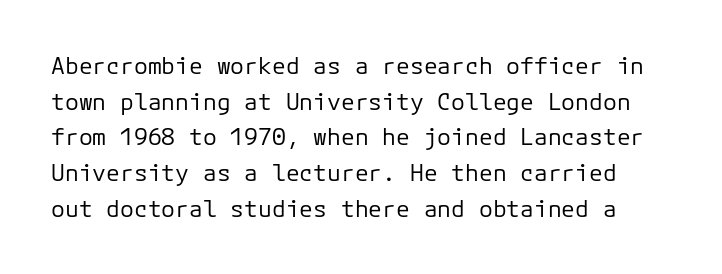
The image shows 23 px text type, upright; set normal line spacing (1.55x), normal letter spacing, not underlined.
